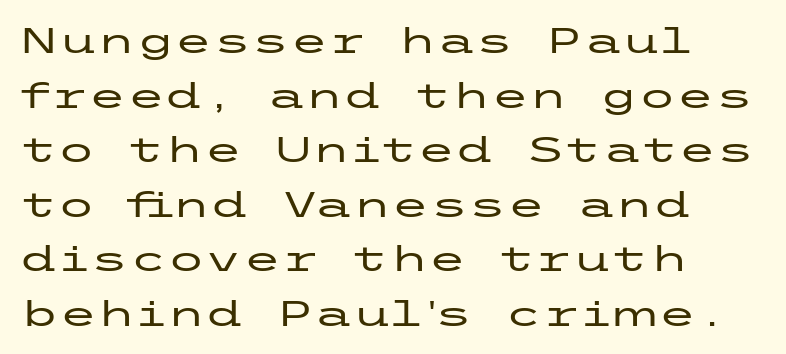
{"serif": "no", "italic": "no", "width": "wide", "stroke_contrast": "low", "x_height": "medium", "underline": "no", "align": "left", "line_spacing": "normal", "line_spacing_ratio": 1.56, "letter_spacing": "normal", "letter_spacing_em": 0.0, "glyph_px": 35}
